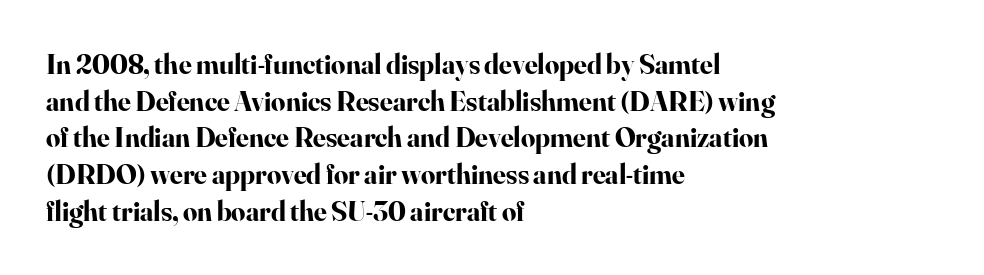
The image shows 28 px bold serif type, upright; set left-aligned, normal line spacing (1.31x), normal letter spacing, not underlined; high stroke contrast and a small x-height.
